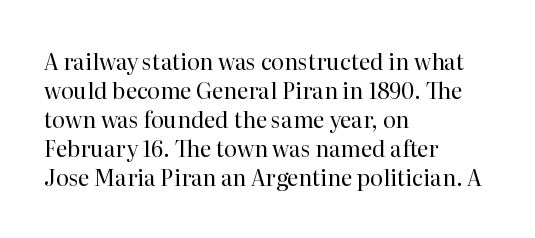
Tall strokes in this sample are plumb rather than angled. The passage shown has conventional tracking throughout. Every row of glyphs begins at an identical x-position on the left. A normal amount of white space separates one row of letters from the next. Type without underlining.
